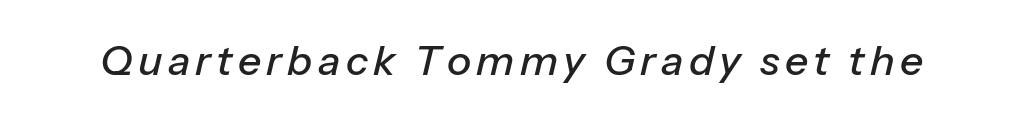
Q: Is the text italic (slanted)? A: Yes, it leans right by about 13 degrees.
Q: Is the text underlined? A: No.
Q: Width (condensed, normal, or wide)? A: Normal.
Q: Stroke contrast? A: Low.
Q: x-height? A: Medium.
Q: Monospaced? A: No.
